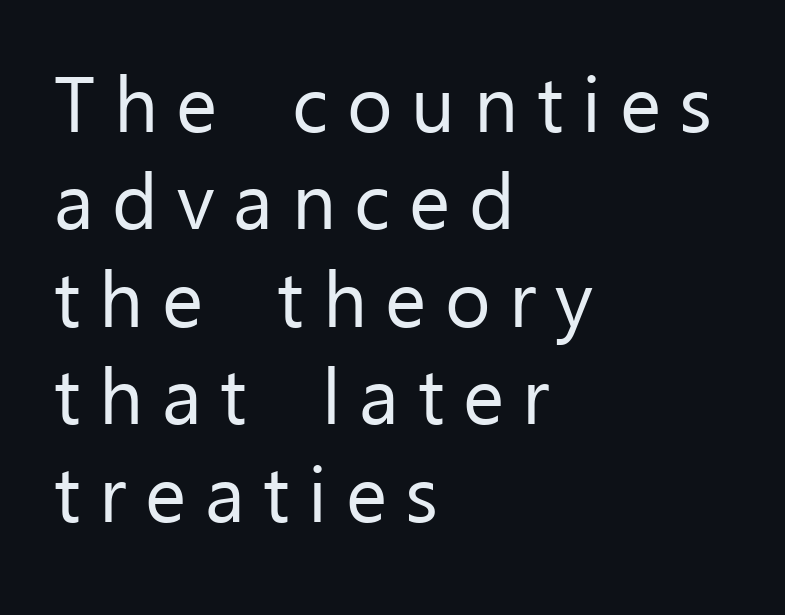
The image shows 78 px regular-weight sans-serif type, upright; set left-aligned, normal line spacing (1.25x), unusually wide letter spacing (+0.24 em), not underlined; low stroke contrast and a medium x-height.
